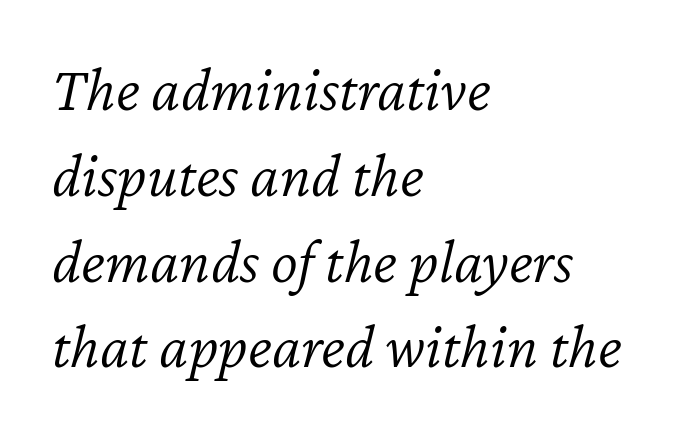
{"italic": "yes", "lean": "right", "slant_degrees": 12, "bold": "no", "weight": "light", "width": "normal", "stroke_contrast": "low", "x_height": "medium", "monospaced": "no", "underline": "no", "align": "left", "line_spacing": "normal", "line_spacing_ratio": 1.34, "letter_spacing": "normal", "letter_spacing_em": 0.0, "glyph_px": 64}
